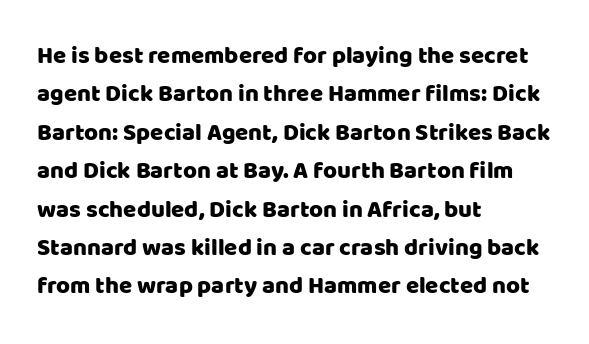
Q: Is the text italic (slanted)? A: No, it is upright.
Q: Is the text underlined? A: No.
Q: How is the paragraph aligned? A: Left-aligned.
Q: Is the spacing between letters normal or unusually wide? A: Normal.
Q: Is the spacing between lines tight, normal or loose? A: Normal.
